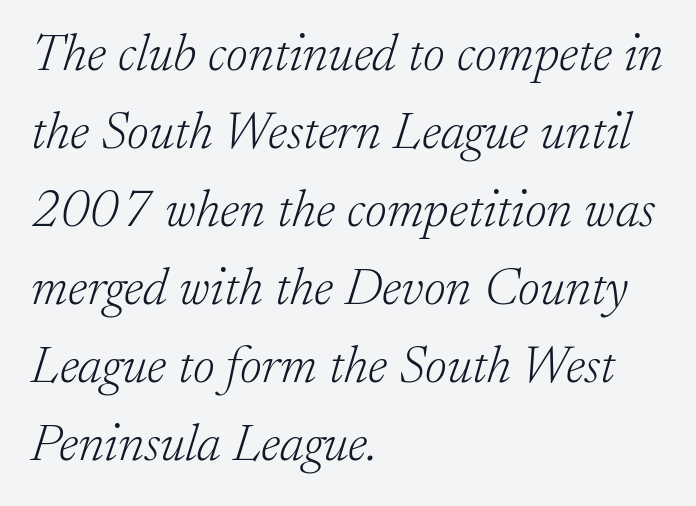
The image shows 53 px light serif type, italic (leaning right); set left-aligned, normal line spacing (1.47x), normal letter spacing, not underlined; low stroke contrast and a small x-height.
